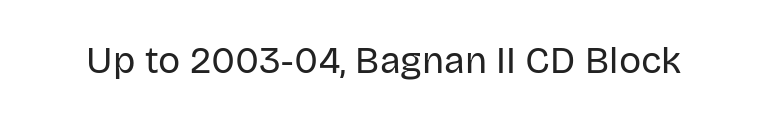
{"serif": "no", "italic": "no", "bold": "no", "weight": "regular", "width": "normal", "stroke_contrast": "low", "x_height": "large", "monospaced": "no", "underline": "no", "letter_spacing": "normal", "letter_spacing_em": 0.0, "glyph_px": 37}
